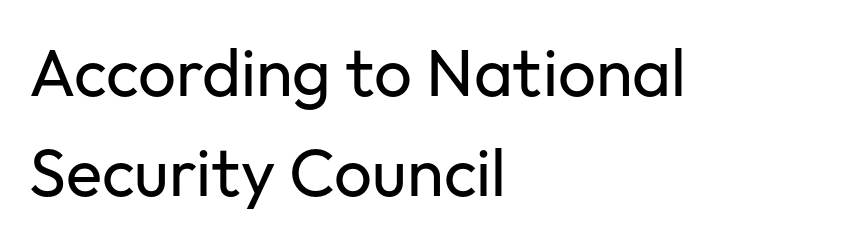
The image shows 67 px regular-weight sans-serif type, upright; set left-aligned, normal line spacing (1.5x), normal letter spacing, not underlined; low stroke contrast and a medium x-height.
